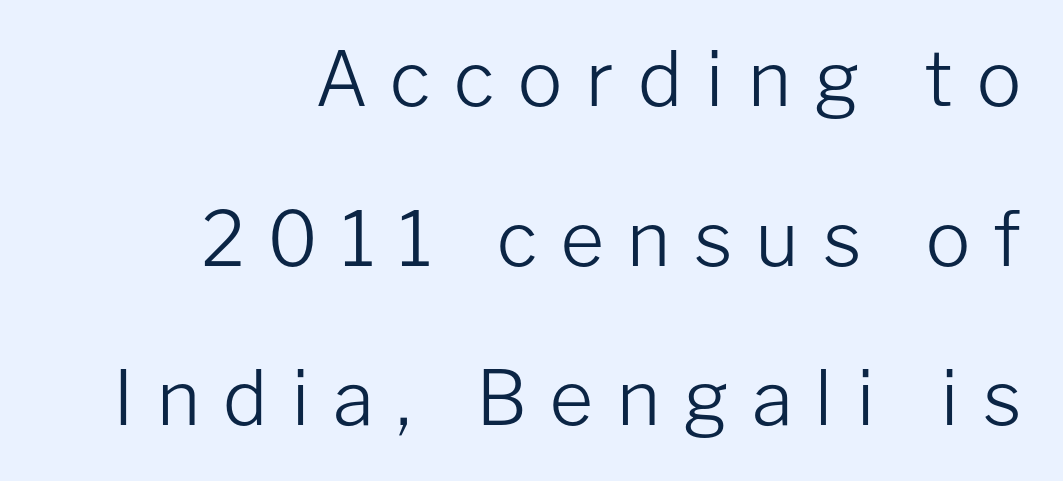
Q: Is the text bold? A: No.
Q: Is the text italic (slanted)? A: No, it is upright.
Q: Is the typeface a serif or a sans-serif typeface? A: Sans-serif.
Q: Is the text underlined? A: No.
Q: How is the paragraph aligned? A: Right-aligned.
Q: Is the spacing between letters normal or unusually wide? A: Unusually wide.
Q: Is the spacing between lines tight, normal or loose? A: Loose.
Q: Width (condensed, normal, or wide)? A: Normal.
Q: Stroke contrast? A: Low.
Q: x-height? A: Medium.
Q: Monospaced? A: No.
